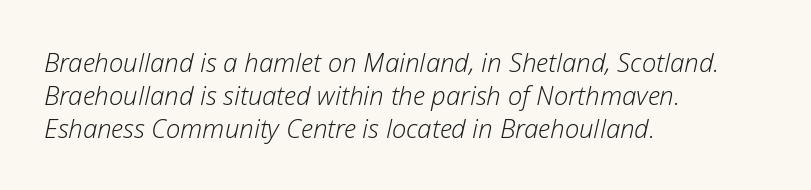
{"italic": "yes", "lean": "right", "slant_degrees": 12, "bold": "no", "underline": "no", "align": "left", "line_spacing": "normal", "line_spacing_ratio": 1.26, "letter_spacing": "normal", "letter_spacing_em": 0.0, "glyph_px": 26}
